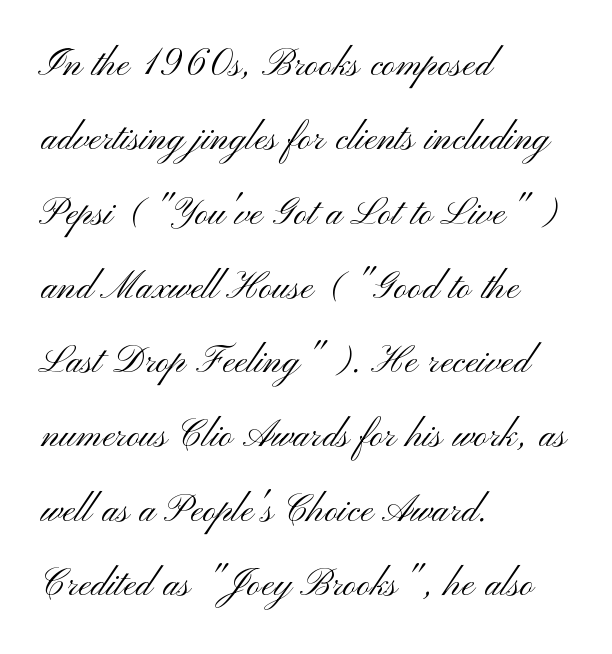
{"serif": "no", "bold": "no", "weight": "light", "width": "wide", "stroke_contrast": "medium", "x_height": "small", "monospaced": "no", "underline": "no", "align": "left", "line_spacing": "normal", "line_spacing_ratio": 1.58, "letter_spacing": "normal", "letter_spacing_em": 0.0, "glyph_px": 47}
